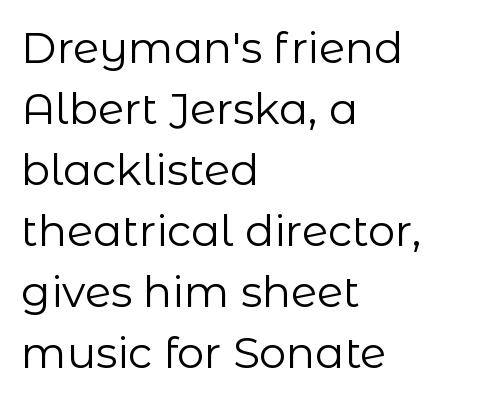
The image shows 43 px regular-weight sans-serif type, upright; set left-aligned, normal line spacing (1.42x), normal letter spacing, not underlined; low stroke contrast and a medium x-height.
